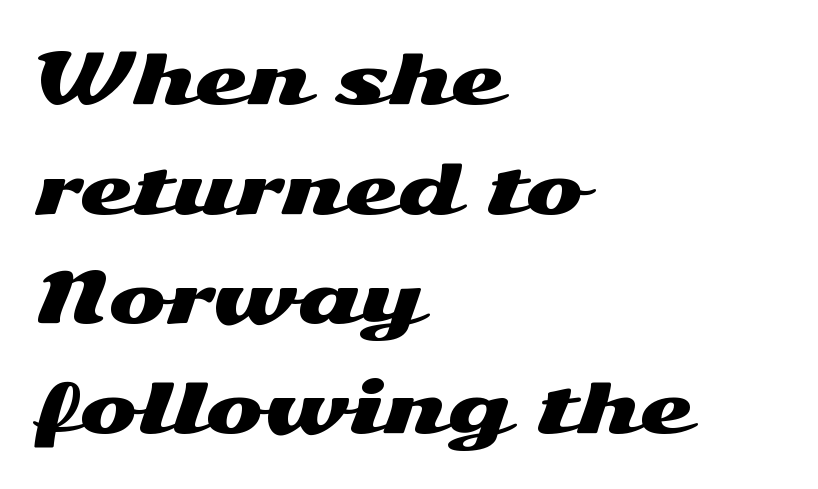
Q: Is the text italic (slanted)? A: Yes.
Q: Is the typeface a serif or a sans-serif typeface? A: Sans-serif.
Q: Is the text underlined? A: No.
Q: How is the paragraph aligned? A: Left-aligned.
Q: Is the spacing between letters normal or unusually wide? A: Normal.
Q: Is the spacing between lines tight, normal or loose? A: Normal.
Q: Width (condensed, normal, or wide)? A: Wide.
Q: Stroke contrast? A: Medium.
Q: x-height? A: Medium.
Q: Monospaced? A: No.
